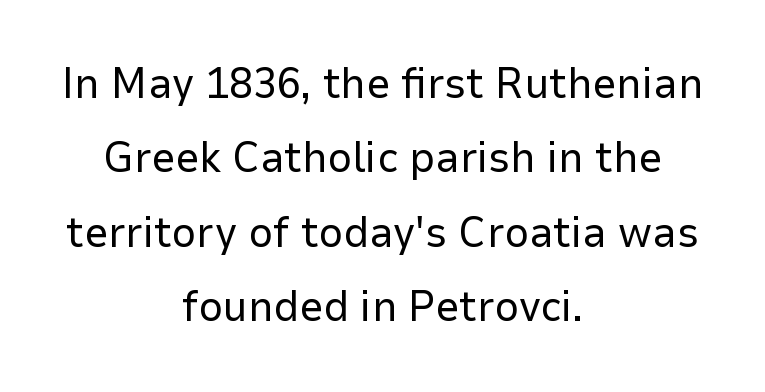
Q: Is the text bold? A: No.
Q: Is the text italic (slanted)? A: No, it is upright.
Q: Is the typeface a serif or a sans-serif typeface? A: Sans-serif.
Q: Is the text underlined? A: No.
Q: How is the paragraph aligned? A: Centered.
Q: Is the spacing between letters normal or unusually wide? A: Normal.
Q: Width (condensed, normal, or wide)? A: Normal.
Q: Stroke contrast? A: Low.
Q: x-height? A: Medium.
Q: Monospaced? A: No.
